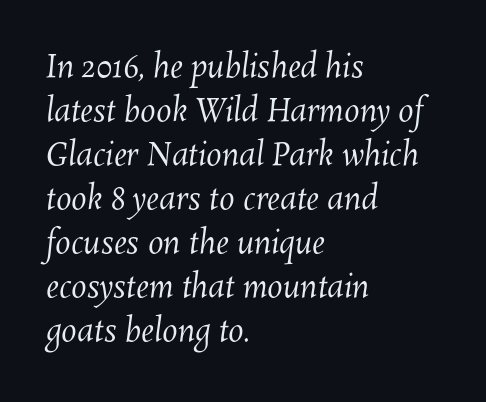
The image shows 31 px regular-weight type; set left-aligned, normal line spacing (1.42x), normal letter spacing, not underlined; medium stroke contrast and a medium x-height.
